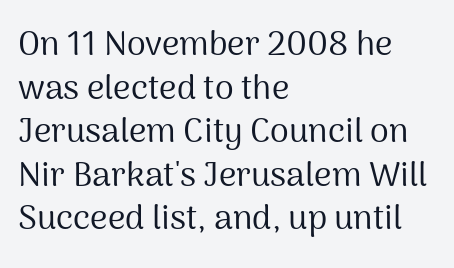
Each letter's strokes conclude bluntly, with no projecting serifs. The rendering uses natural spacing where letterforms have individual widths. Each stroke keeps to a modest, everyday thickness or less. Descenders hang freely into open space. Notice how the stems are strictly vertical — no italics here.
